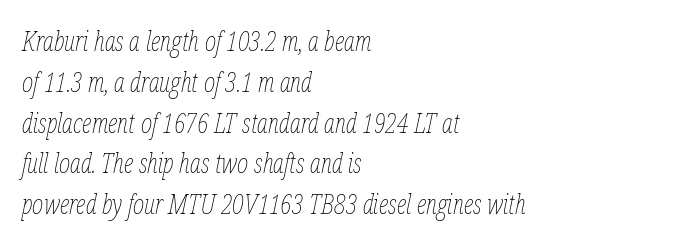
{"italic": "yes", "lean": "right", "slant_degrees": 12, "bold": "no", "underline": "no", "align": "left", "line_spacing": "normal", "line_spacing_ratio": 1.51, "letter_spacing": "normal", "letter_spacing_em": 0.0, "glyph_px": 27}
